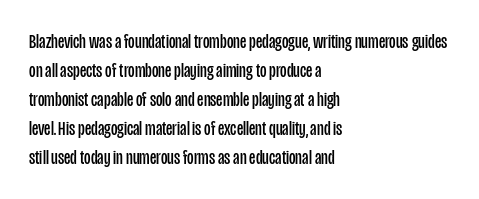
{"italic": "no", "bold": "no", "underline": "no", "align": "left", "line_spacing": "normal", "line_spacing_ratio": 1.45, "letter_spacing": "normal", "letter_spacing_em": 0.0, "glyph_px": 20}
